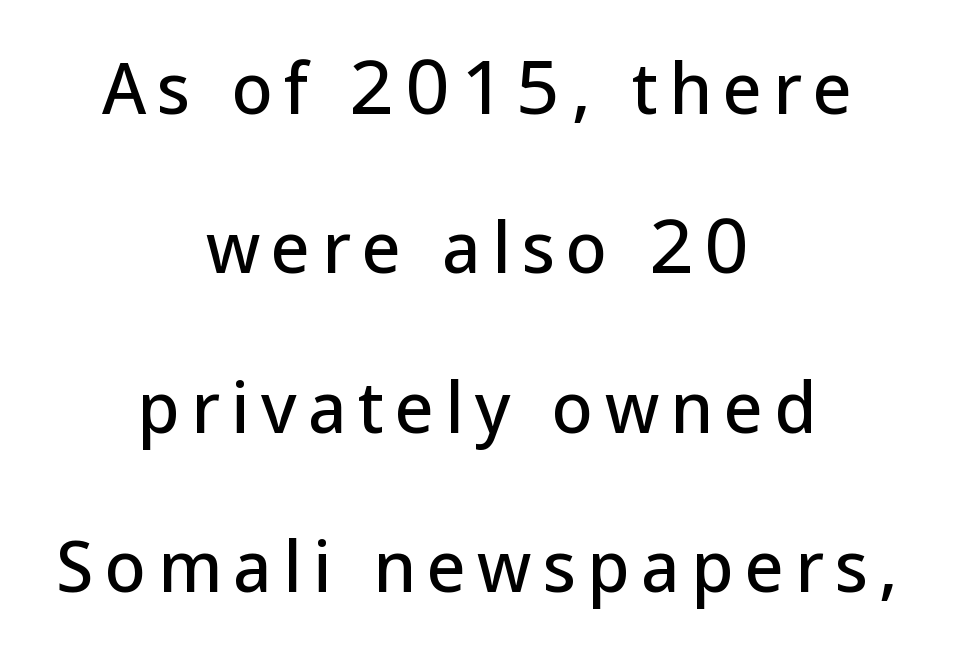
A clean baseline with only descenders dipping below it. Proportional: the letters do not fall into vertical columns. The line-height multiplier appears high, well above default. Check where the strokes stop: nothing finishes them off — pure sans. Posture: vertical. The text block is weighted toward neither margin, spreading evenly from the middle.
